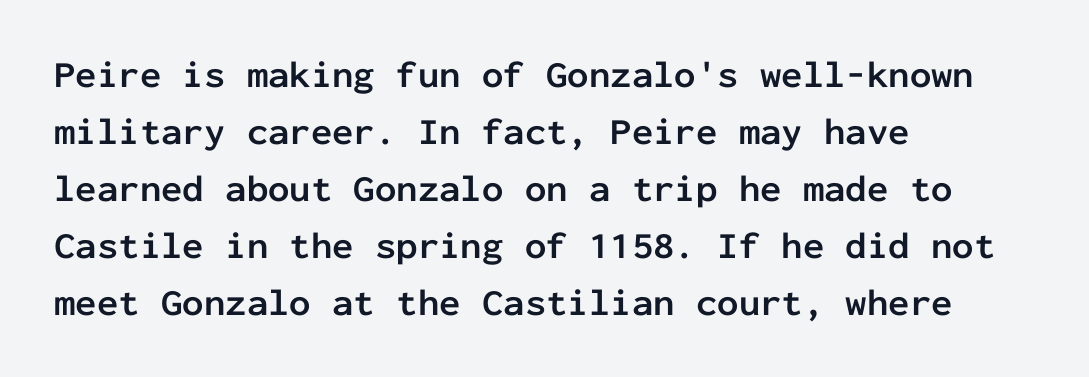
{"serif": "no", "italic": "no", "bold": "yes", "weight": "semibold", "width": "normal", "stroke_contrast": "low", "x_height": "medium", "monospaced": "yes", "underline": "no", "align": "left", "line_spacing": "normal", "line_spacing_ratio": 1.5, "letter_spacing": "normal", "letter_spacing_em": 0.0, "glyph_px": 38}
